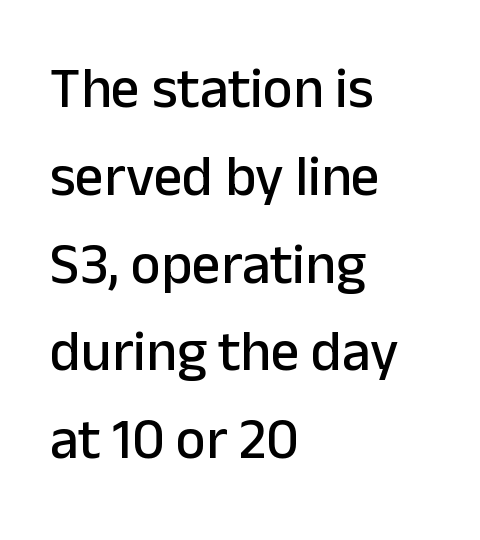
The image shows 57 px sans-serif type, upright; set left-aligned, normal line spacing (1.54x), normal letter spacing, not underlined; low stroke contrast and a medium x-height.
